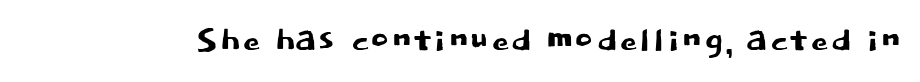
Q: Is the text italic (slanted)? A: No, it is upright.
Q: Is the typeface a serif or a sans-serif typeface? A: Sans-serif.
Q: Is the text underlined? A: No.
Q: Is the spacing between letters normal or unusually wide? A: Normal.
Q: Width (condensed, normal, or wide)? A: Normal.
Q: Stroke contrast? A: Low.
Q: x-height? A: Large.
Q: Monospaced? A: No.
